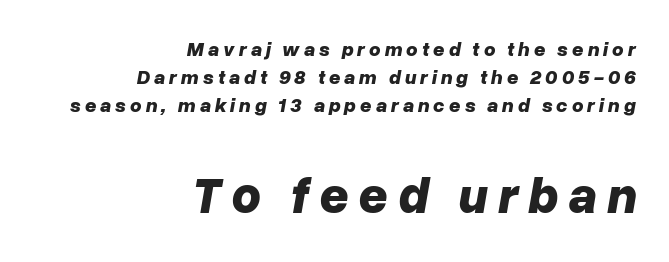
{"italic": "yes", "lean": "right", "slant_degrees": 10, "bold": "yes", "weight": "bold", "width": "normal", "stroke_contrast": "low", "x_height": "medium", "monospaced": "no", "underline": "no", "align": "right", "line_spacing": "normal", "line_spacing_ratio": 1.4, "larger_block": "second", "size_ratio": 2.55, "glyph_px": 51}
